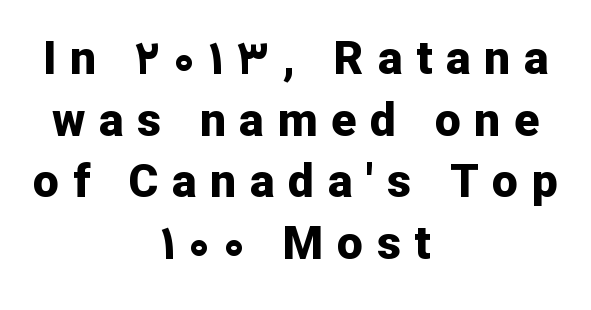
Q: Is the text bold? A: Yes.
Q: Is the text italic (slanted)? A: No, it is upright.
Q: Is the typeface a serif or a sans-serif typeface? A: Sans-serif.
Q: Is the text underlined? A: No.
Q: How is the paragraph aligned? A: Centered.
Q: Is the spacing between letters normal or unusually wide? A: Unusually wide.
Q: Is the spacing between lines tight, normal or loose? A: Normal.
Q: Width (condensed, normal, or wide)? A: Normal.
Q: Stroke contrast? A: Low.
Q: x-height? A: Medium.
Q: Monospaced? A: No.
